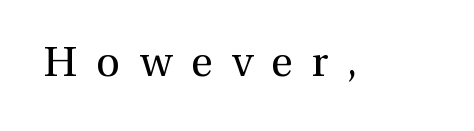
The image shows 42 px regular-weight serif type, upright; set unusually wide letter spacing (+0.45 em), not underlined; medium stroke contrast and a medium x-height.
